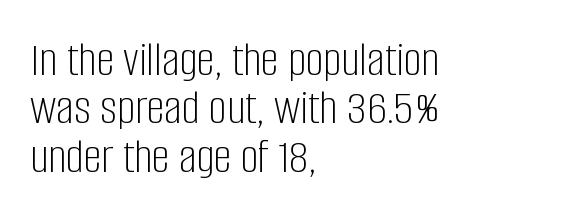
Q: Is the text bold? A: No.
Q: Is the text italic (slanted)? A: No, it is upright.
Q: Is the typeface a serif or a sans-serif typeface? A: Sans-serif.
Q: Is the text underlined? A: No.
Q: How is the paragraph aligned? A: Left-aligned.
Q: Is the spacing between letters normal or unusually wide? A: Normal.
Q: Is the spacing between lines tight, normal or loose? A: Tight.
Q: Width (condensed, normal, or wide)? A: Condensed.
Q: Stroke contrast? A: Low.
Q: x-height? A: Large.
Q: Monospaced? A: No.
